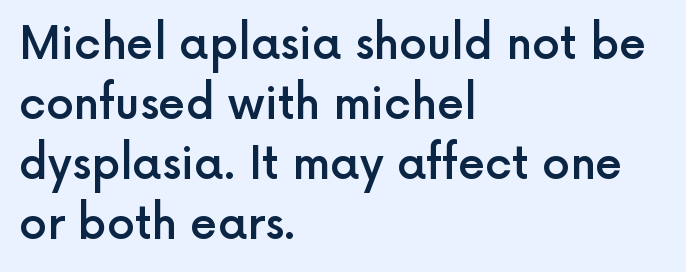
{"serif": "no", "italic": "no", "bold": "semi", "weight": "semibold", "width": "normal", "x_height": "medium", "monospaced": "no", "underline": "no", "align": "left", "line_spacing": "normal", "line_spacing_ratio": 1.36, "letter_spacing": "normal", "letter_spacing_em": 0.0, "glyph_px": 44}
